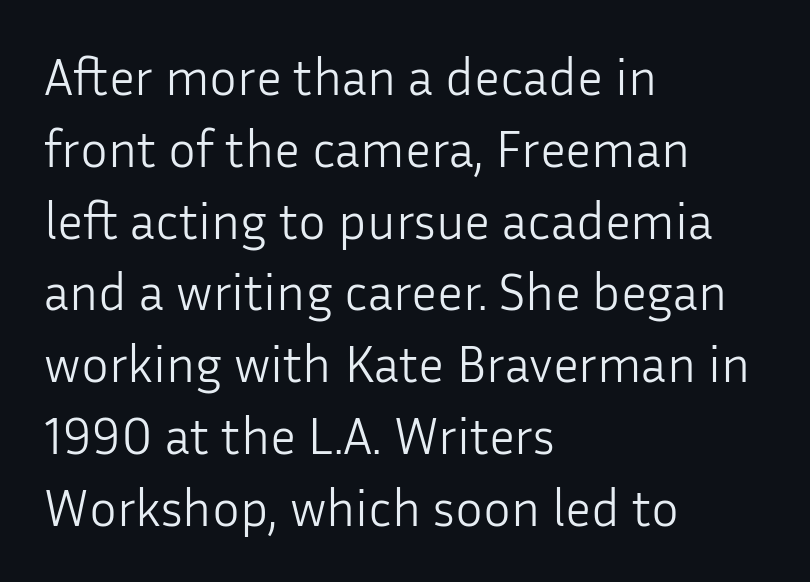
Students, observe: this is what conventionally led text looks like. Does the type have serifs? No, each stem ends abruptly. Line beginnings align vertically; line endings do not. Heaviness? Minimal to ordinary, like unemphasized prose. Each row of text sits above clean, open space.
